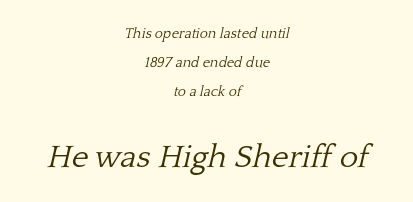
{"serif": "yes", "italic": "yes", "lean": "right", "slant_degrees": 13, "bold": "no", "weight": "light", "width": "normal", "stroke_contrast": "low", "x_height": "medium", "monospaced": "no", "underline": "no", "align": "center", "line_spacing": "loose", "line_spacing_ratio": 2.07, "letter_spacing": "normal", "letter_spacing_em": 0.0, "larger_block": "second", "size_ratio": 2.29, "glyph_px": 32}
